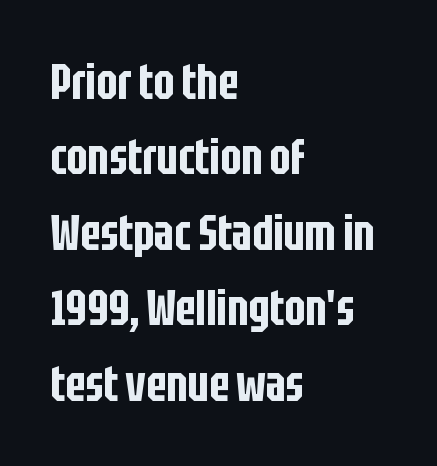
The designer went with a sans here, leaving each stem footless. What stands out about the letter spacing? Nothing — it is the standard amount. Quick note: not italic, upright. Teacher's note: observe the even left margin — that is flush-left alignment.
